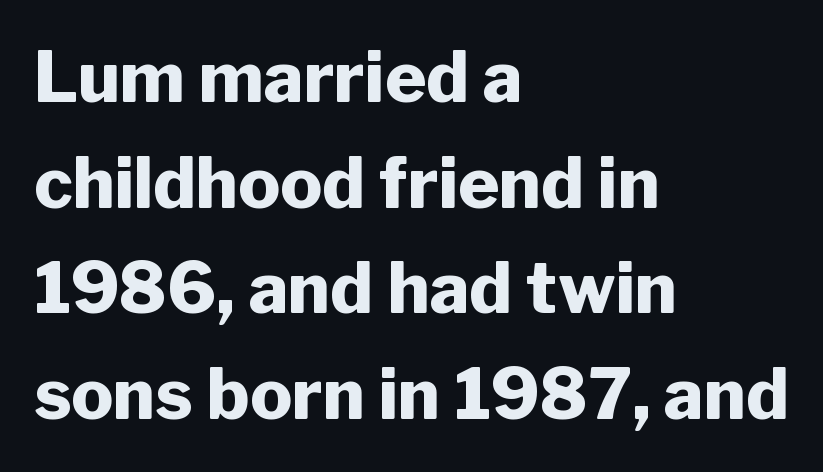
{"serif": "no", "italic": "no", "bold": "yes", "weight": "heavy", "width": "normal", "stroke_contrast": "low", "x_height": "medium", "monospaced": "no", "underline": "no", "align": "left", "line_spacing": "normal", "line_spacing_ratio": 1.51, "letter_spacing": "normal", "letter_spacing_em": 0.0, "glyph_px": 70}
